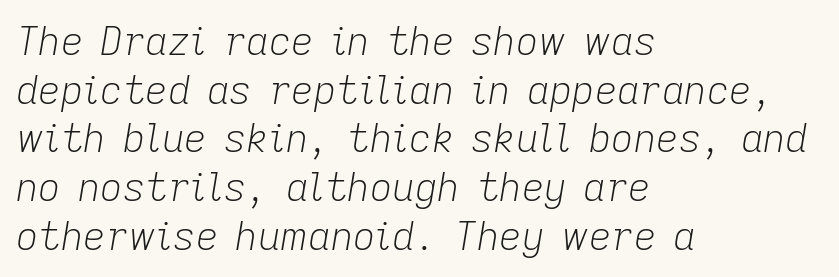
Q: Is the text bold? A: No.
Q: Is the text italic (slanted)? A: Yes, it leans right by about 9 degrees.
Q: Is the text underlined? A: No.
Q: How is the paragraph aligned? A: Left-aligned.
Q: Is the spacing between letters normal or unusually wide? A: Normal.
Q: Is the spacing between lines tight, normal or loose? A: Normal.
Q: Width (condensed, normal, or wide)? A: Normal.
Q: Stroke contrast? A: Low.
Q: x-height? A: Medium.
Q: Monospaced? A: No.
